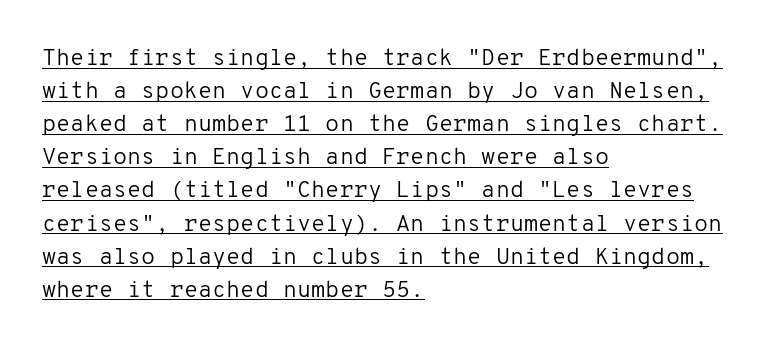
Q: Is the text bold? A: No.
Q: Is the text italic (slanted)? A: No, it is upright.
Q: Is the text underlined? A: Yes.
Q: How is the paragraph aligned? A: Left-aligned.
Q: Is the spacing between letters normal or unusually wide? A: Normal.
Q: Is the spacing between lines tight, normal or loose? A: Normal.
